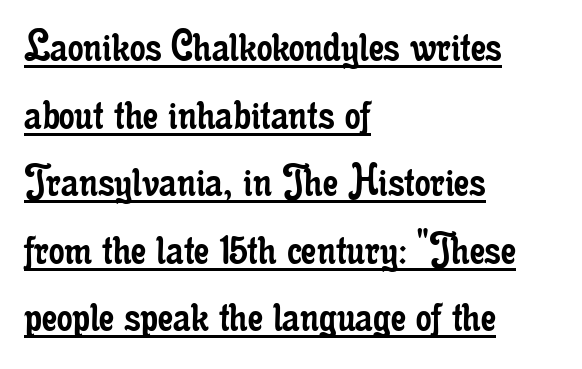
The image shows 49 px regular-weight, condensed serif type, upright; set left-aligned, normal line spacing (1.38x), normal letter spacing, underlined; low stroke contrast and a small x-height.
